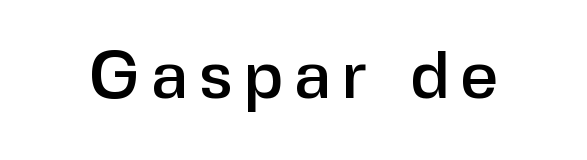
When letters stand straight like this, we call the style roman or upright. The letters advance in unequal steps, a hallmark of proportional type. Has an underline been added? It has not. The designer went with a sans here, leaving each stem footless.
